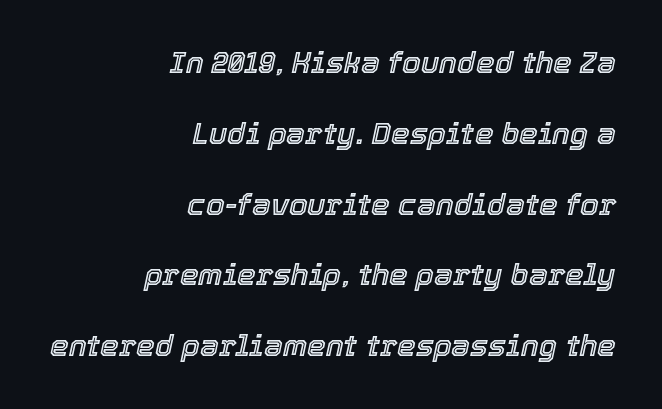
Q: Is the text italic (slanted)? A: Yes, it leans right by about 12 degrees.
Q: Is the text underlined? A: No.
Q: How is the paragraph aligned? A: Right-aligned.
Q: Is the spacing between letters normal or unusually wide? A: Normal.
Q: Is the spacing between lines tight, normal or loose? A: Loose.
Q: Width (condensed, normal, or wide)? A: Normal.
Q: x-height? A: Medium.
Q: Monospaced? A: No.
